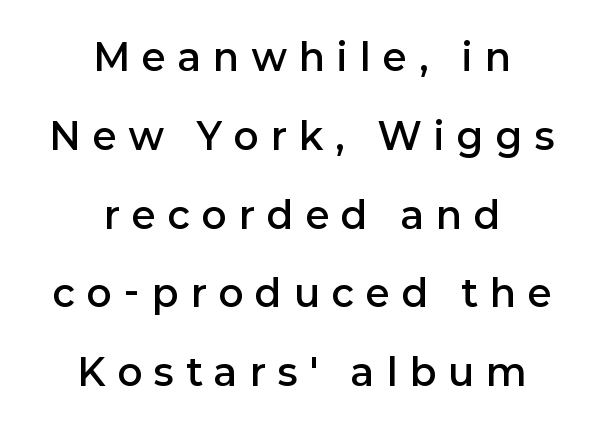
Proportional: the letters do not fall into vertical columns. The gaps between neighbouring characters are conspicuously large. Baseline-to-baseline distance is far greater than the letter height. The paragraph has two soft edges and a firm central axis. Designer's note — italics off, roman on. I'd describe the lettering as semibold — firm but not a full bold.
